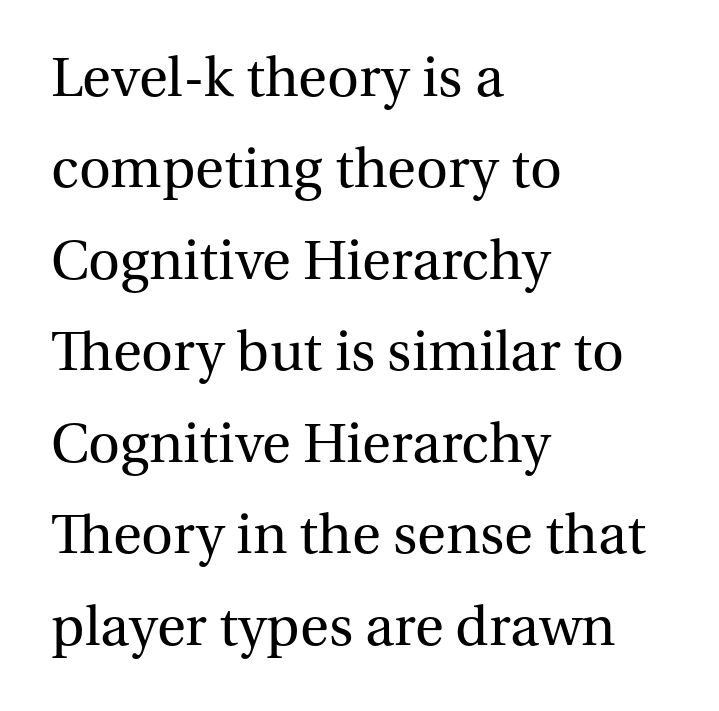
Q: Is the text bold? A: No.
Q: Is the text italic (slanted)? A: No, it is upright.
Q: Is the typeface a serif or a sans-serif typeface? A: Serif.
Q: Is the text underlined? A: No.
Q: How is the paragraph aligned? A: Left-aligned.
Q: Is the spacing between letters normal or unusually wide? A: Normal.
Q: Is the spacing between lines tight, normal or loose? A: Normal.
Q: Width (condensed, normal, or wide)? A: Normal.
Q: Stroke contrast? A: Medium.
Q: x-height? A: Medium.
Q: Monospaced? A: No.
